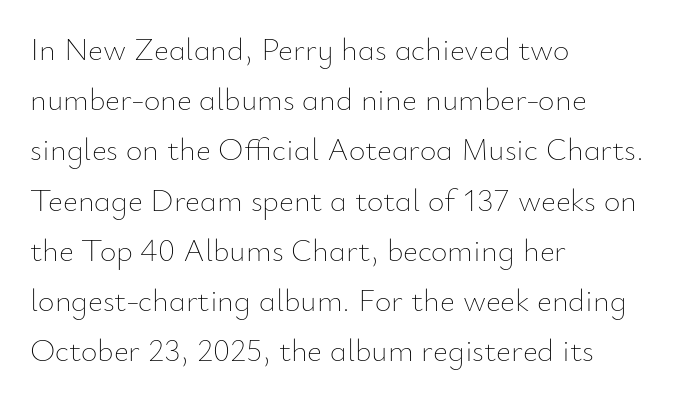
These lines are rendered in a variable-pitch font. The passage shown is not underscored anywhere. No italicization has been applied; the sample stays upright. Weight: in the light-to-regular range. In terms of letterspacing, this is plain default setting. Leading matches the norm, producing a regular column.
